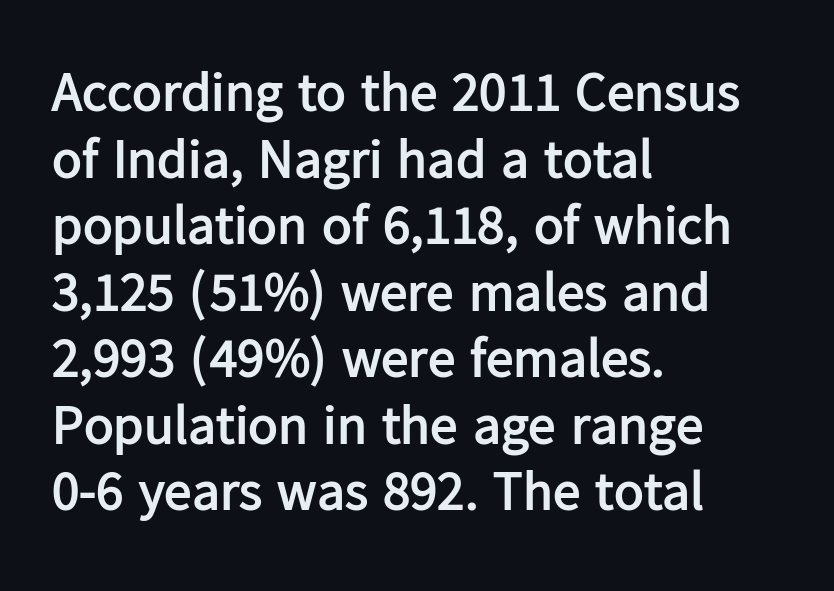
{"serif": "no", "italic": "no", "bold": "yes", "weight": "semibold", "width": "normal", "stroke_contrast": "low", "x_height": "medium", "monospaced": "no", "underline": "no", "align": "left", "line_spacing_ratio": 1.21, "letter_spacing": "normal", "letter_spacing_em": 0.0, "glyph_px": 55}
